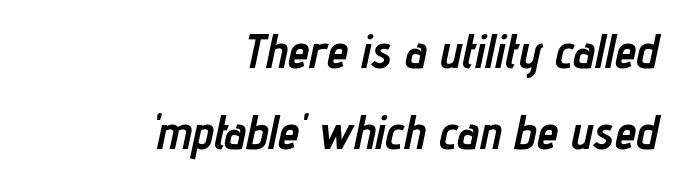
The lines in this sample share a right terminus and differ only in where they begin. The block of text has a typical density, with ordinary space between rows. A typesetter would call this zero additional tracking. A typesetter would call this proportional, since set widths differ per character. Notice how thick the strokes are: this is what a full bold looks like. Looking at the ascenders, they clearly lean.
